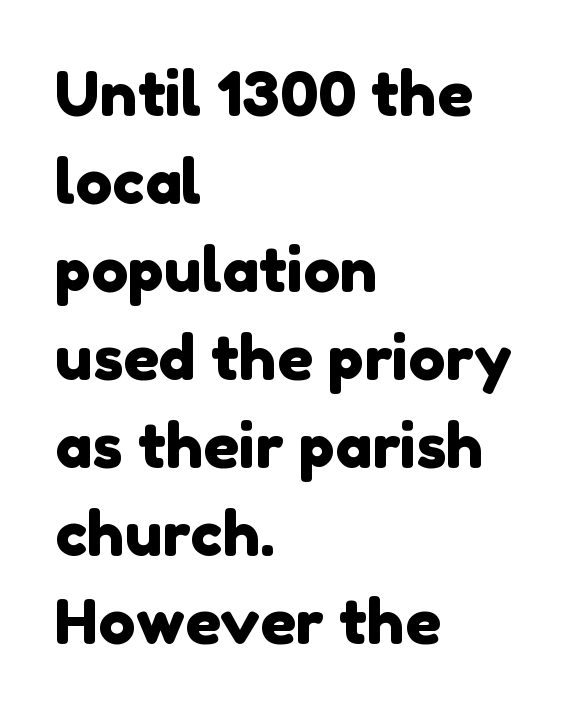
{"serif": "no", "width": "normal", "stroke_contrast": "low", "x_height": "medium", "monospaced": "no", "underline": "no", "align": "left", "line_spacing": "normal", "line_spacing_ratio": 1.42, "letter_spacing": "normal", "letter_spacing_em": 0.0, "glyph_px": 62}
